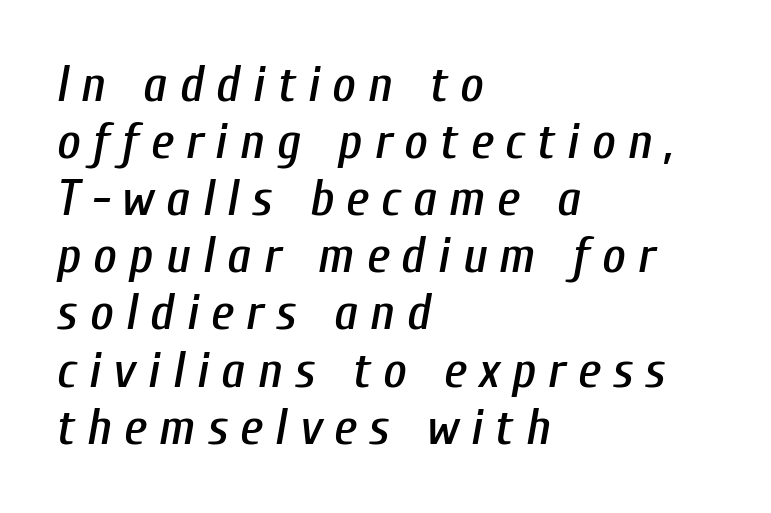
Is the type slanted? Yes — the strokes lean at a clear angle. Is this a fixed-width face? No — the glyphs have proportional, varying widths. Summary of vertical rhythm: compact, with narrow interline spacing. Underline: absent.
